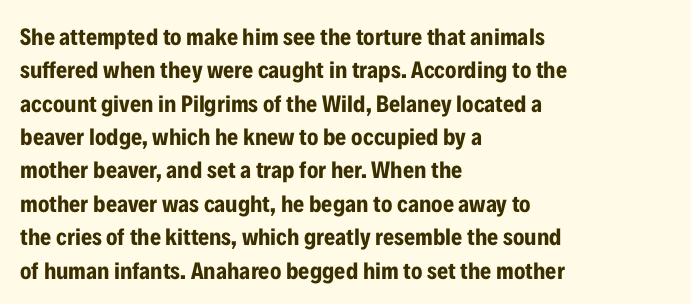
{"italic": "no", "bold": "yes", "underline": "no", "align": "left", "line_spacing": "normal", "line_spacing_ratio": 1.39, "letter_spacing": "normal", "letter_spacing_em": 0.0, "glyph_px": 24}
